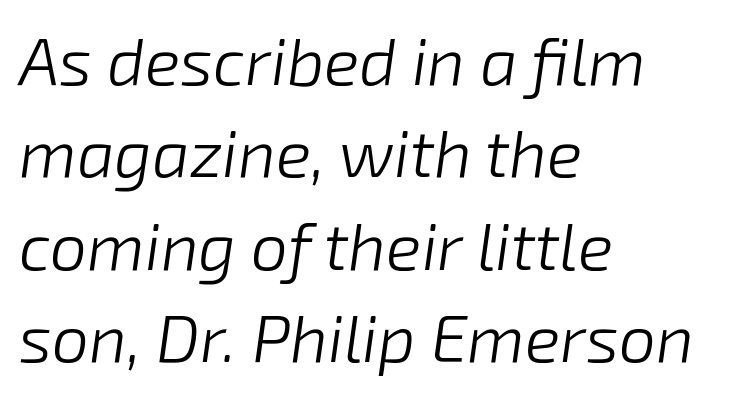
{"italic": "yes", "lean": "right", "slant_degrees": 8, "bold": "no", "weight": "light", "width": "normal", "stroke_contrast": "low", "x_height": "medium", "monospaced": "no", "underline": "no", "align": "left", "line_spacing": "normal", "line_spacing_ratio": 1.4, "letter_spacing": "normal", "letter_spacing_em": 0.0, "glyph_px": 66}
